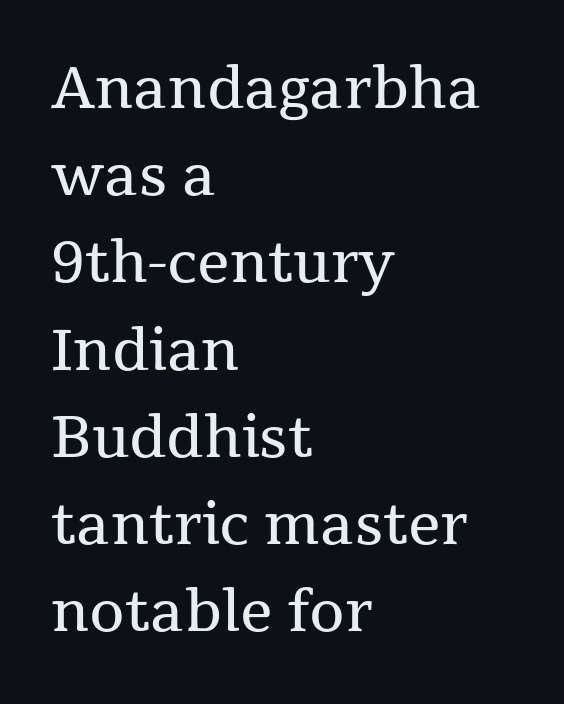
Q: Is the text bold? A: No.
Q: Is the text italic (slanted)? A: No, it is upright.
Q: Is the typeface a serif or a sans-serif typeface? A: Serif.
Q: Is the text underlined? A: No.
Q: How is the paragraph aligned? A: Left-aligned.
Q: Is the spacing between letters normal or unusually wide? A: Normal.
Q: Is the spacing between lines tight, normal or loose? A: Normal.
Q: Width (condensed, normal, or wide)? A: Normal.
Q: Stroke contrast? A: Medium.
Q: x-height? A: Medium.
Q: Monospaced? A: No.
